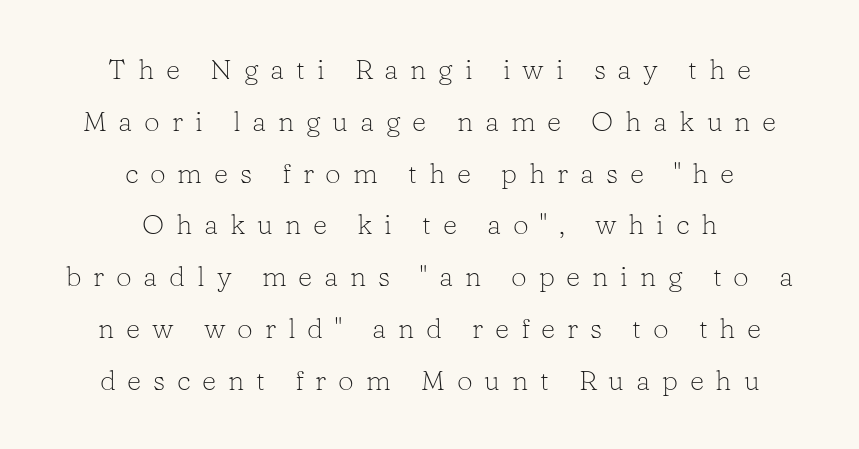
The image shows 28 px light serif type, upright; set centered, line spacing 1.85x, unusually wide letter spacing (+0.42 em), not underlined; low stroke contrast and a medium x-height.
